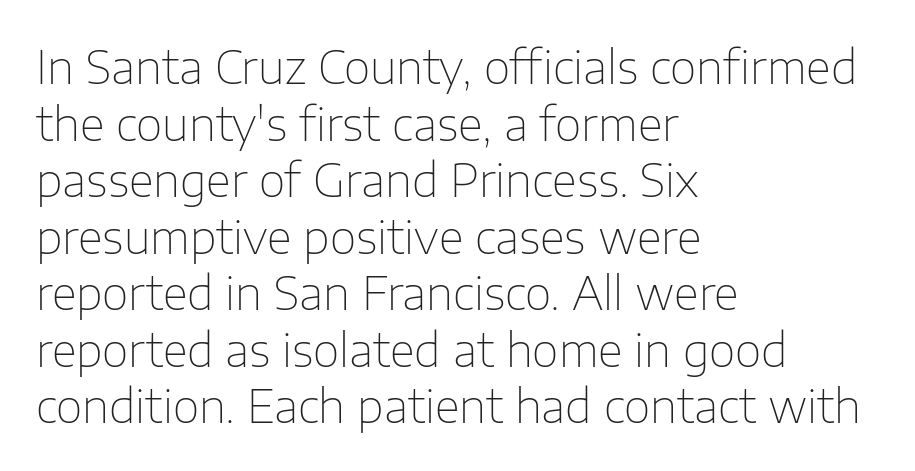
The lettering holds an erect, upright posture throughout. Check the space under the baseline: it is left empty. Short and long lines alike share a common starting point at left. Words appear dense and cohesive because spacing is normal. Each stroke keeps to a modest, everyday thickness or less. Typographically, this falls in the sans-serif category.
